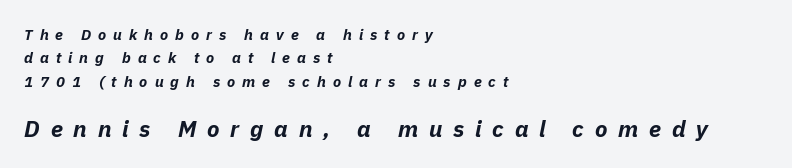
The image shows 23 px bold type, italic (leaning right); set left-aligned, normal line spacing (1.56x), unusually wide letter spacing (+0.47 em), not underlined; the second (bottom) block is 1.53x larger.
